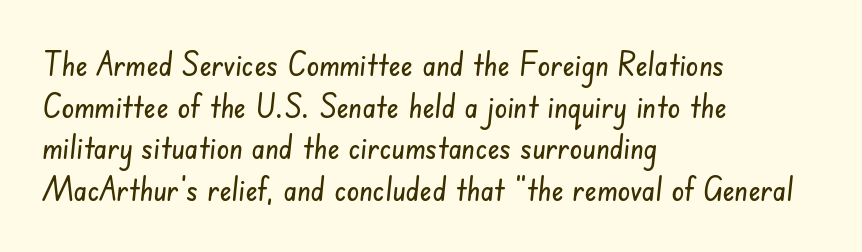
{"serif": "no", "width": "condensed", "stroke_contrast": "low", "x_height": "small", "monospaced": "no", "underline": "no", "align": "left", "line_spacing": "normal", "line_spacing_ratio": 1.3, "letter_spacing": "normal", "letter_spacing_em": 0.0, "glyph_px": 32}
